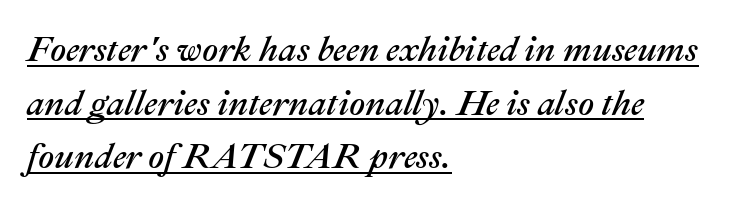
{"italic": "yes", "lean": "right", "slant_degrees": 22, "width": "normal", "stroke_contrast": "medium", "x_height": "medium", "monospaced": "no", "underline": "yes", "align": "left", "line_spacing": "normal", "line_spacing_ratio": 1.53, "letter_spacing": "normal", "letter_spacing_em": 0.0, "glyph_px": 35}
